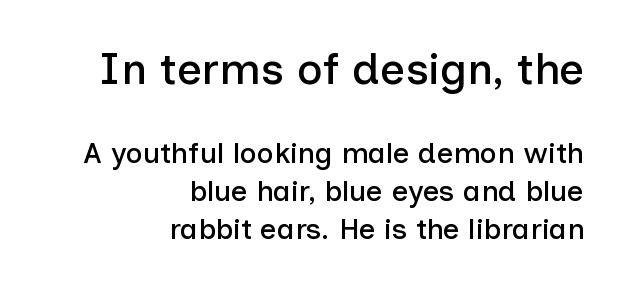
Q: Is the text italic (slanted)? A: No, it is upright.
Q: Is the typeface a serif or a sans-serif typeface? A: Sans-serif.
Q: Is the text underlined? A: No.
Q: How is the paragraph aligned? A: Right-aligned.
Q: Is the spacing between letters normal or unusually wide? A: Normal.
Q: Is the spacing between lines tight, normal or loose? A: Normal.
Q: Which block of text is set in a larger size, the first (top) or the second (bottom)? A: The first (top) one.
Q: Width (condensed, normal, or wide)? A: Normal.
Q: Stroke contrast? A: Low.
Q: x-height? A: Medium.
Q: Monospaced? A: No.
